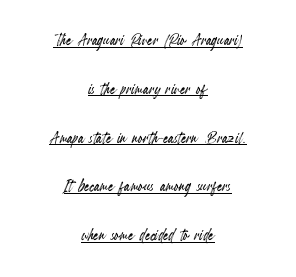
{"underline": "yes", "align": "center", "line_spacing": "loose", "line_spacing_ratio": 2.44, "letter_spacing": "normal", "letter_spacing_em": 0.0, "glyph_px": 20}
